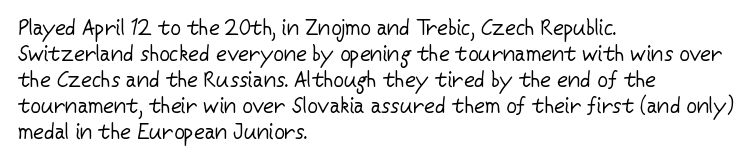
Q: Is the text bold? A: No.
Q: Is the text italic (slanted)? A: No, it is upright.
Q: Is the text underlined? A: No.
Q: How is the paragraph aligned? A: Left-aligned.
Q: Is the spacing between letters normal or unusually wide? A: Normal.
